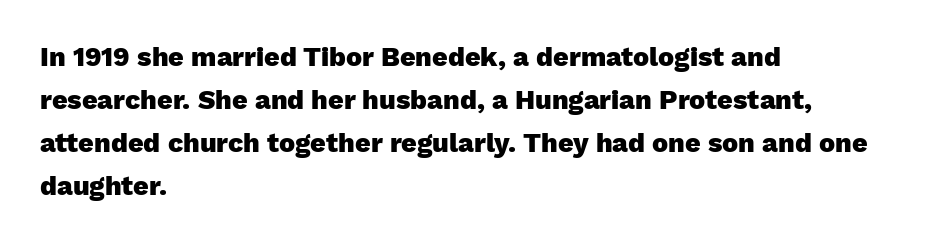
The image shows 27 px bold type, upright; set left-aligned, normal line spacing (1.59x), normal letter spacing, not underlined.
